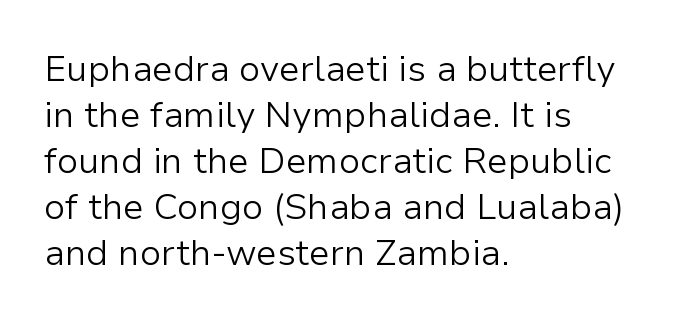
Q: Is the text bold? A: No.
Q: Is the text italic (slanted)? A: No, it is upright.
Q: Is the typeface a serif or a sans-serif typeface? A: Sans-serif.
Q: Is the text underlined? A: No.
Q: How is the paragraph aligned? A: Left-aligned.
Q: Is the spacing between letters normal or unusually wide? A: Normal.
Q: Is the spacing between lines tight, normal or loose? A: Normal.
Q: Width (condensed, normal, or wide)? A: Normal.
Q: Stroke contrast? A: Low.
Q: x-height? A: Medium.
Q: Monospaced? A: No.
